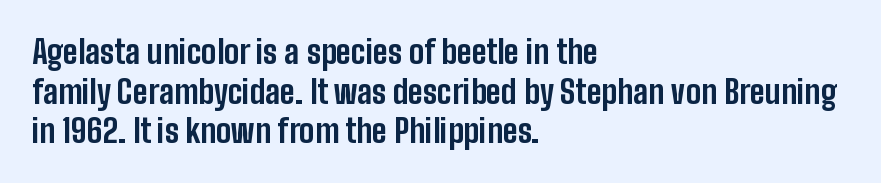
Q: Is the text bold? A: Yes.
Q: Is the text italic (slanted)? A: No, it is upright.
Q: Is the typeface a serif or a sans-serif typeface? A: Sans-serif.
Q: Is the text underlined? A: No.
Q: How is the paragraph aligned? A: Left-aligned.
Q: Is the spacing between letters normal or unusually wide? A: Normal.
Q: Width (condensed, normal, or wide)? A: Condensed.
Q: Stroke contrast? A: Low.
Q: x-height? A: Medium.
Q: Monospaced? A: No.
